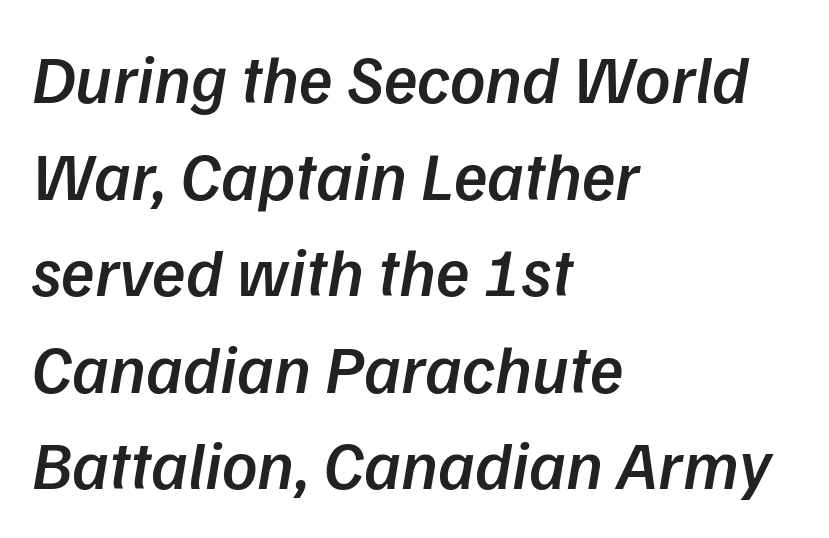
Q: Is the text bold? A: Semi-bold.
Q: Is the typeface a serif or a sans-serif typeface? A: Sans-serif.
Q: Is the text underlined? A: No.
Q: How is the paragraph aligned? A: Left-aligned.
Q: Is the spacing between letters normal or unusually wide? A: Normal.
Q: Is the spacing between lines tight, normal or loose? A: Normal.
Q: Width (condensed, normal, or wide)? A: Normal.
Q: Stroke contrast? A: Low.
Q: x-height? A: Medium.
Q: Monospaced? A: No.
